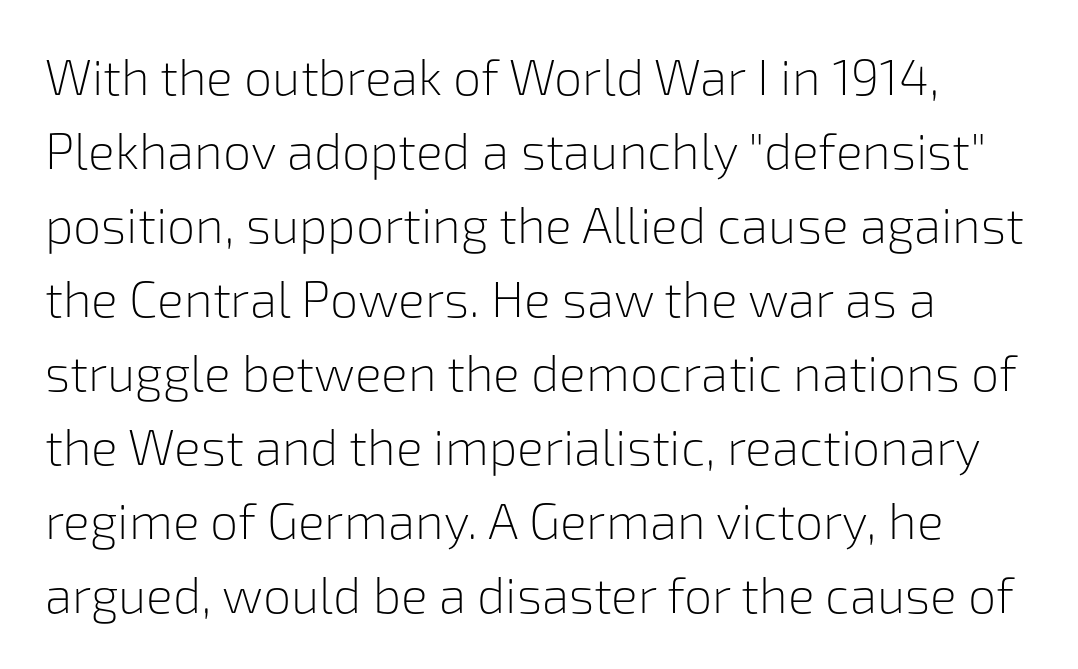
Honestly, the letter spacing is just normal — you wouldn't notice it. Reading down the column, the eye jumps a familiar distance to each next line. Classification — sans serif. Quick note: not italic, upright. Unmarked baselines from the first word to the last.
